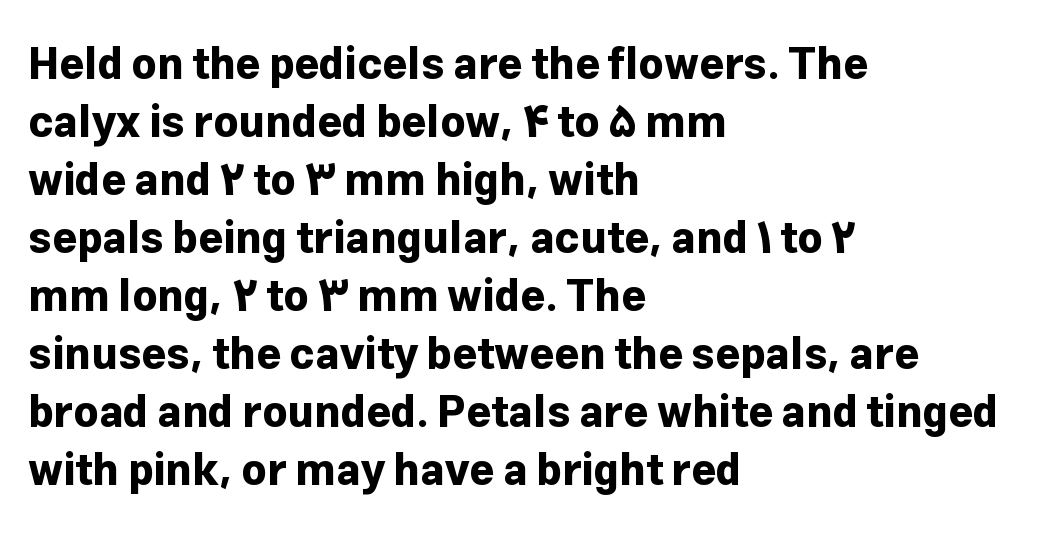
The face used here is proportionally spaced, like ordinary book or web type. Each line starts at the same left margin while the right side varies. Decoration check: the copy has no underline. Does the weight exceed regular? Yes, all the way to bold.
